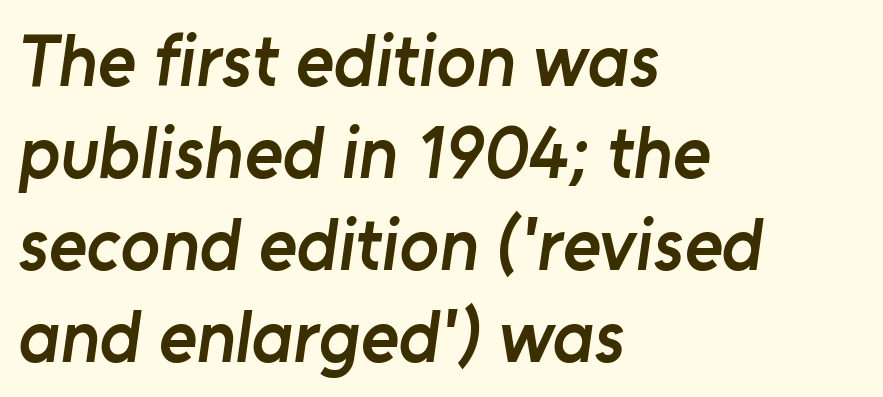
{"serif": "no", "bold": "semi", "weight": "semibold", "width": "normal", "stroke_contrast": "low", "x_height": "medium", "monospaced": "no", "underline": "no", "align": "left", "line_spacing": "normal", "line_spacing_ratio": 1.26, "letter_spacing": "normal", "letter_spacing_em": 0.0, "glyph_px": 73}
